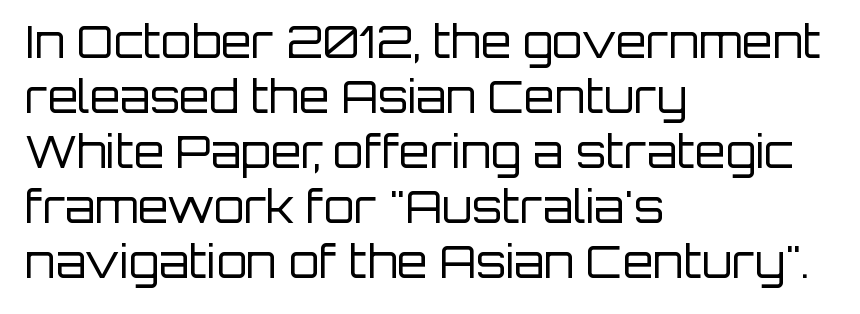
The image shows 44 px regular-weight sans-serif type, upright; set left-aligned, normal line spacing (1.25x), normal letter spacing, not underlined; low stroke contrast and a large x-height.
